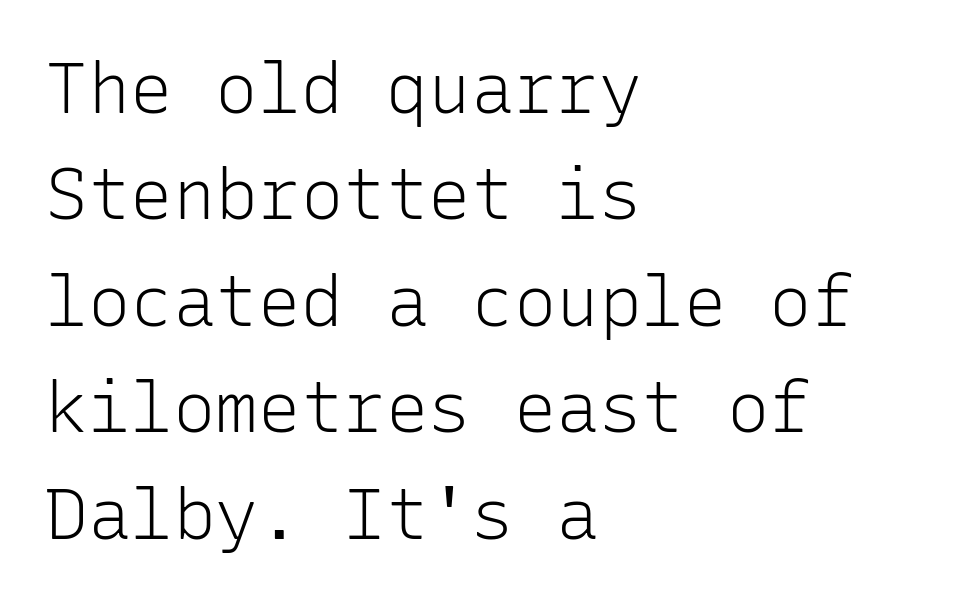
Casual observation: everything's shoved over to the left. Glyph-to-glyph distance matches everyday printed text. Unlike a traditional serif, this face leaves its strokes unadorned. Successive baselines arrive at the customary interval. Each letter, wide or thin by design, is forced into the same width here.
